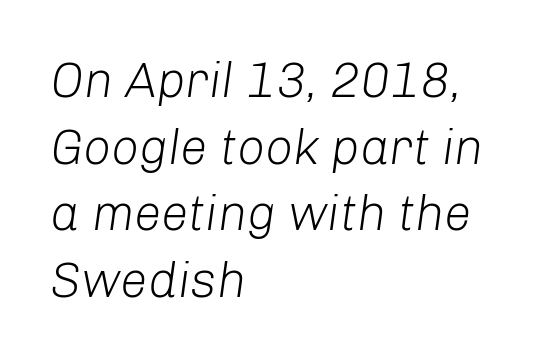
{"italic": "yes", "lean": "right", "slant_degrees": 8, "bold": "no", "weight": "light", "width": "normal", "stroke_contrast": "low", "x_height": "medium", "monospaced": "no", "underline": "no", "align": "left", "line_spacing": "normal", "line_spacing_ratio": 1.36, "letter_spacing": "normal", "letter_spacing_em": 0.0, "glyph_px": 49}
